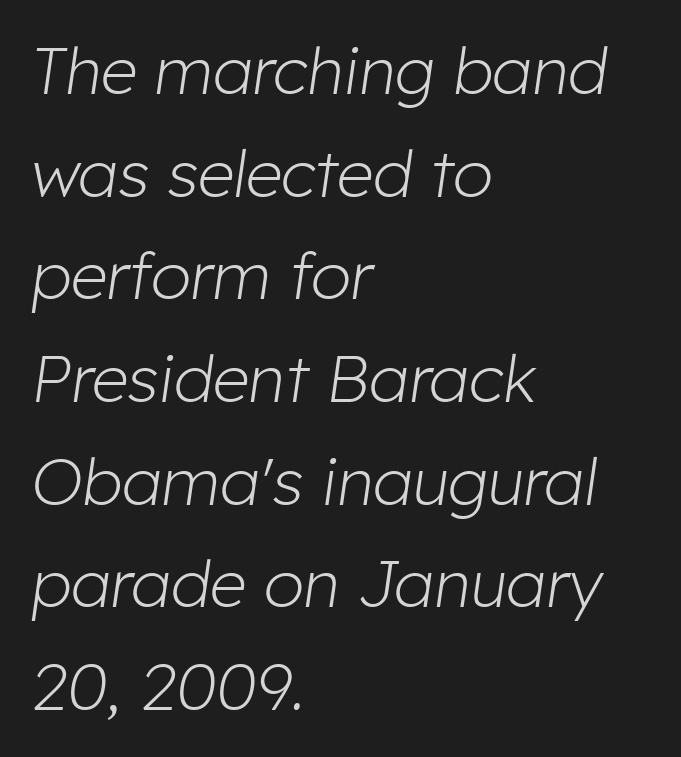
Q: Is the text bold? A: No.
Q: Is the text italic (slanted)? A: Yes, it leans right by about 8 degrees.
Q: Is the text underlined? A: No.
Q: How is the paragraph aligned? A: Left-aligned.
Q: Is the spacing between letters normal or unusually wide? A: Normal.
Q: Is the spacing between lines tight, normal or loose? A: Normal.
Q: Width (condensed, normal, or wide)? A: Normal.
Q: Stroke contrast? A: Low.
Q: x-height? A: Medium.
Q: Monospaced? A: No.
